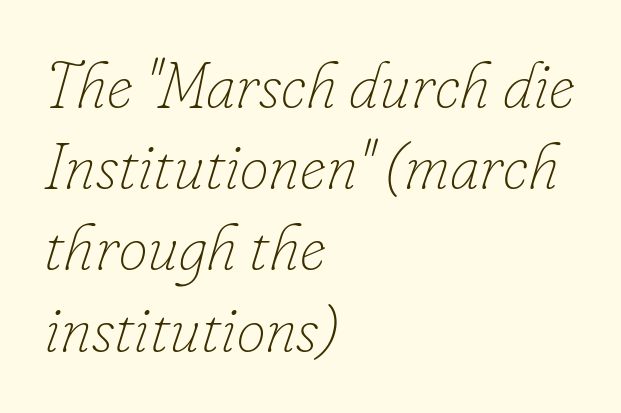
The image shows 65 px thin type, italic (leaning right); set left-aligned, normal line spacing (1.25x), normal letter spacing, not underlined; low stroke contrast and a small x-height.
